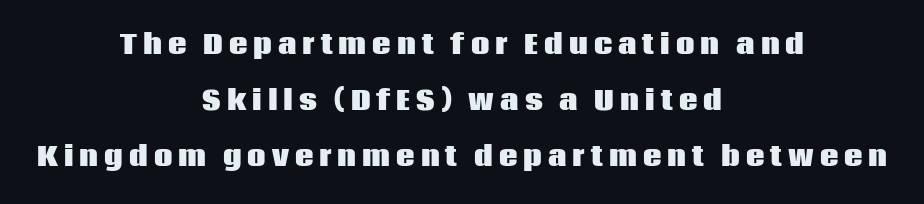
Q: Is the text bold? A: Yes.
Q: Is the text italic (slanted)? A: No, it is upright.
Q: Is the text underlined? A: No.
Q: How is the paragraph aligned? A: Centered.
Q: Is the spacing between letters normal or unusually wide? A: Unusually wide.
Q: Is the spacing between lines tight, normal or loose? A: Loose.
